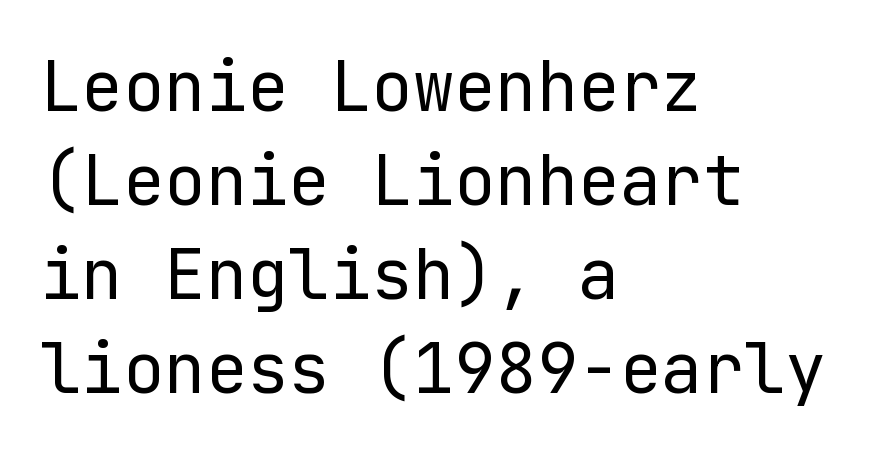
Q: Is the text bold? A: No.
Q: Is the text italic (slanted)? A: No, it is upright.
Q: Is the typeface a serif or a sans-serif typeface? A: Sans-serif.
Q: Is the text underlined? A: No.
Q: How is the paragraph aligned? A: Left-aligned.
Q: Is the spacing between letters normal or unusually wide? A: Normal.
Q: Is the spacing between lines tight, normal or loose? A: Normal.
Q: Width (condensed, normal, or wide)? A: Normal.
Q: Stroke contrast? A: Low.
Q: x-height? A: Medium.
